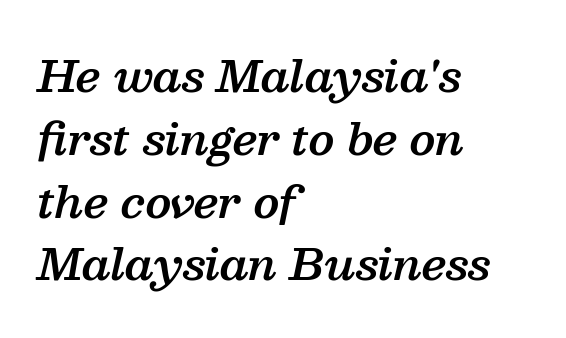
{"serif": "yes", "italic": "yes", "lean": "right", "slant_degrees": 13, "bold": "semi", "weight": "semibold", "width": "normal", "stroke_contrast": "medium", "x_height": "medium", "monospaced": "no", "underline": "no", "align": "left", "line_spacing": "normal", "line_spacing_ratio": 1.46, "letter_spacing": "normal", "letter_spacing_em": 0.0, "glyph_px": 43}
